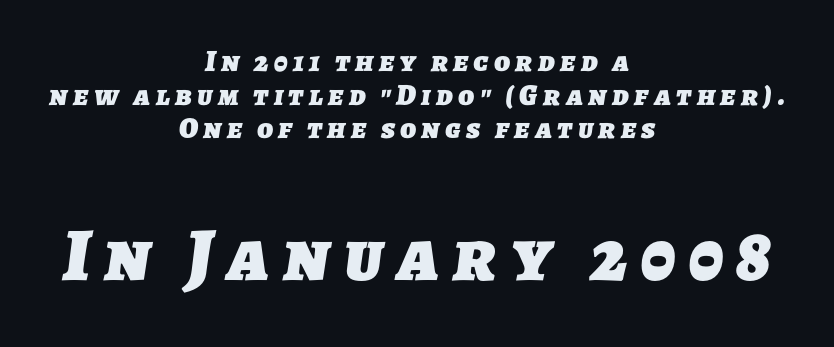
The passage shown is typeset with a sans-serif family. Notice how descenders almost collide with the ascenders below — that's tight leading. These lines stack symmetrically, like a column narrowing and widening about its center. A typesetter would call this proportional, since set widths differ per character. Clear beneath every line of the passage. As a designer I'd log this as weight 700, bold.
